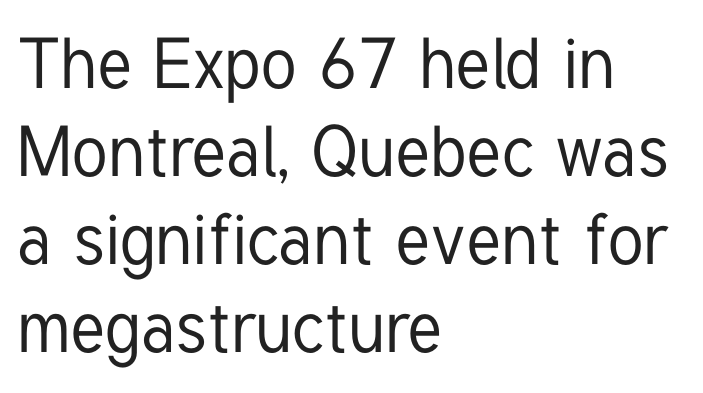
The image shows 71 px condensed sans-serif type, upright; set left-aligned, line spacing 1.24x, normal letter spacing, not underlined; low stroke contrast and a medium x-height.
